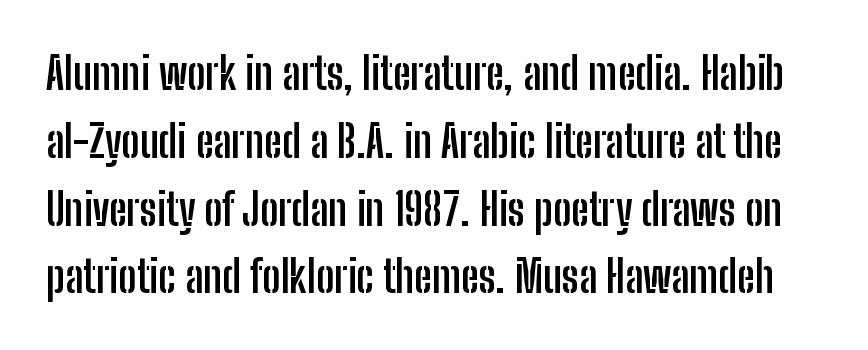
Q: Is the text bold? A: Yes.
Q: Is the text italic (slanted)? A: No, it is upright.
Q: Is the typeface a serif or a sans-serif typeface? A: Sans-serif.
Q: Is the text underlined? A: No.
Q: Is the spacing between letters normal or unusually wide? A: Normal.
Q: Is the spacing between lines tight, normal or loose? A: Normal.
Q: Width (condensed, normal, or wide)? A: Condensed.
Q: Stroke contrast? A: Low.
Q: x-height? A: Medium.
Q: Monospaced? A: No.
